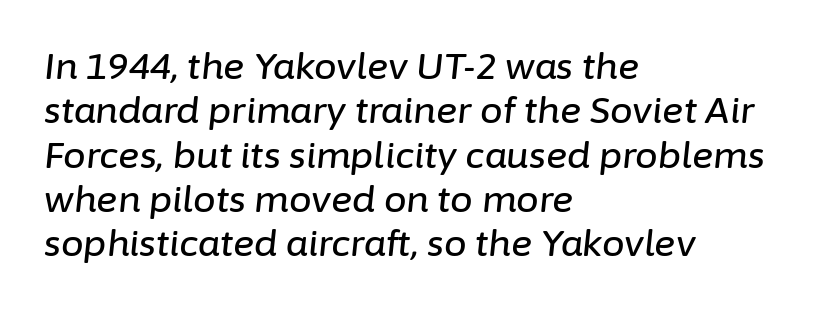
{"italic": "yes", "lean": "right", "slant_degrees": 6, "width": "normal", "stroke_contrast": "low", "x_height": "medium", "monospaced": "no", "underline": "no", "align": "left", "line_spacing_ratio": 1.23, "letter_spacing": "normal", "letter_spacing_em": 0.0, "glyph_px": 36}
